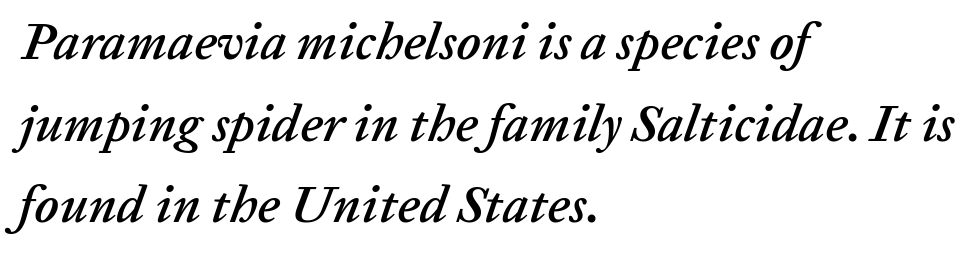
{"italic": "yes", "lean": "right", "slant_degrees": 20, "width": "normal", "stroke_contrast": "low", "x_height": "medium", "monospaced": "no", "underline": "no", "align": "left", "line_spacing": "normal", "line_spacing_ratio": 1.57, "letter_spacing": "normal", "letter_spacing_em": 0.0, "glyph_px": 52}
